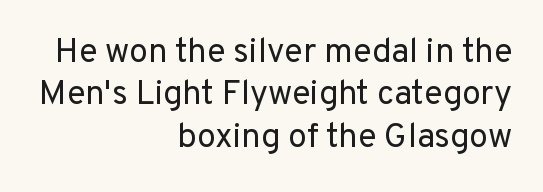
The font's upright variant was chosen for this text. Is the letter spacing exaggerated? No — it looks like the ordinary default. The foot of each line stays bare and open. This sample keeps an unexceptional amount of space between lines. The face looks like a standard text weight, possibly lighter. This sample has the flowing, uneven cadence of proportional lettering.
